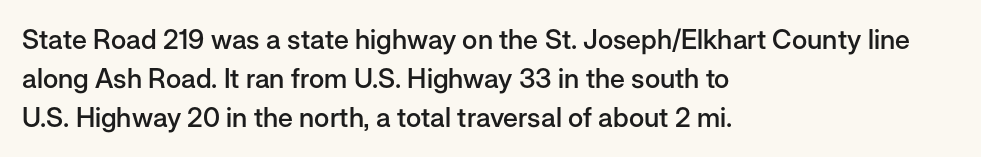
The image shows 27 px text type, upright; set left-aligned, normal line spacing (1.45x), normal letter spacing, not underlined.
